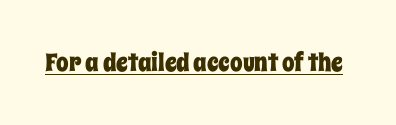
The image shows 25 px text type, upright; set normal letter spacing, underlined.
